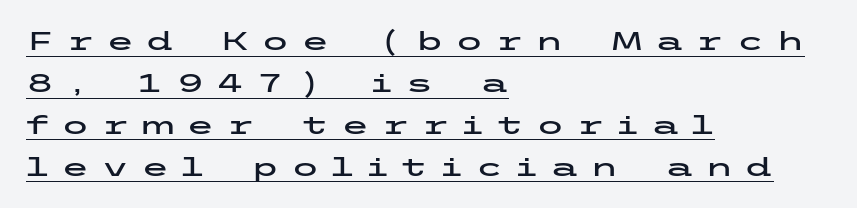
Does a line run under the words? Yes, clearly. The tracking jumps out immediately: characters are airy and widely separated. The lines sit at an ordinary, default distance from one another. The font's upright variant was chosen for this text. These lines stack with their left ends in a neat column.
